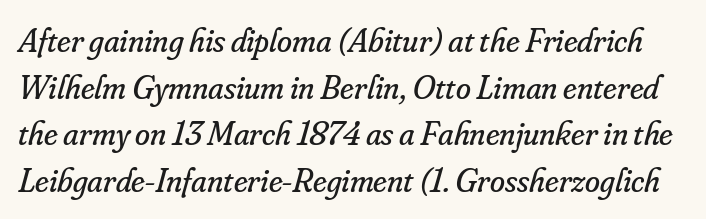
{"serif": "yes", "italic": "yes", "lean": "right", "slant_degrees": 16, "bold": "no", "weight": "regular", "width": "normal", "stroke_contrast": "low", "x_height": "small", "monospaced": "no", "underline": "no", "line_spacing": "normal", "line_spacing_ratio": 1.37, "letter_spacing": "normal", "letter_spacing_em": 0.0, "glyph_px": 34}
